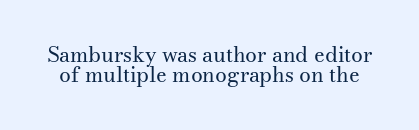
Q: Is the text bold? A: No.
Q: Is the text italic (slanted)? A: No, it is upright.
Q: Is the text underlined? A: No.
Q: Is the spacing between letters normal or unusually wide? A: Normal.
Q: Is the spacing between lines tight, normal or loose? A: Tight.
